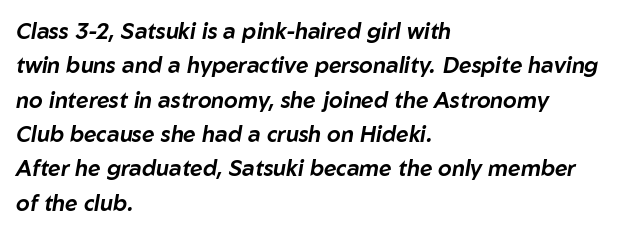
The image shows 22 px text type, italic (leaning right); set left-aligned, normal line spacing (1.56x), normal letter spacing, not underlined.
